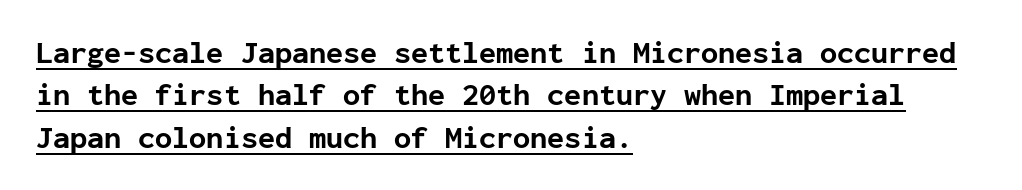
{"serif": "no", "italic": "no", "bold": "yes", "weight": "bold", "width": "normal", "stroke_contrast": "low", "x_height": "medium", "monospaced": "yes", "underline": "yes", "align": "left", "line_spacing": "normal", "line_spacing_ratio": 1.37, "letter_spacing": "normal", "letter_spacing_em": 0.0, "glyph_px": 31}
